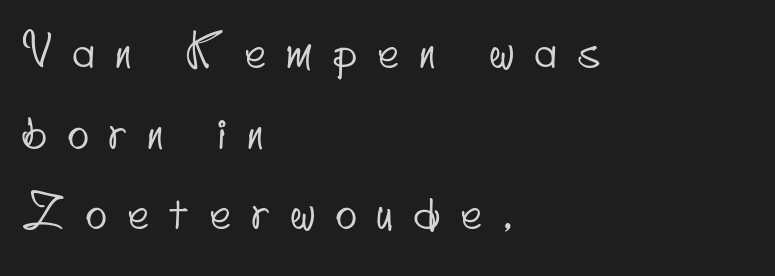
Q: Is the typeface a serif or a sans-serif typeface? A: Sans-serif.
Q: Is the text underlined? A: No.
Q: How is the paragraph aligned? A: Left-aligned.
Q: Is the spacing between letters normal or unusually wide? A: Unusually wide.
Q: Width (condensed, normal, or wide)? A: Condensed.
Q: Stroke contrast? A: Low.
Q: x-height? A: Small.
Q: Monospaced? A: No.
